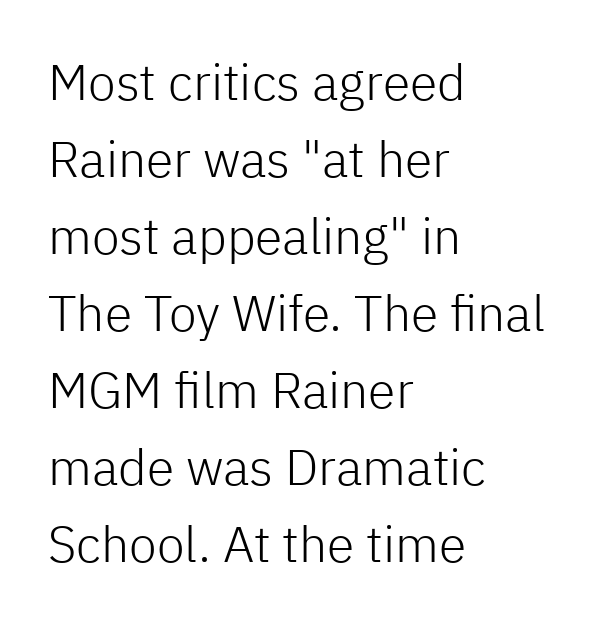
Q: Is the text bold? A: No.
Q: Is the text italic (slanted)? A: No, it is upright.
Q: Is the typeface a serif or a sans-serif typeface? A: Sans-serif.
Q: Is the text underlined? A: No.
Q: How is the paragraph aligned? A: Left-aligned.
Q: Is the spacing between letters normal or unusually wide? A: Normal.
Q: Is the spacing between lines tight, normal or loose? A: Normal.
Q: Width (condensed, normal, or wide)? A: Normal.
Q: Stroke contrast? A: Low.
Q: x-height? A: Medium.
Q: Monospaced? A: No.
